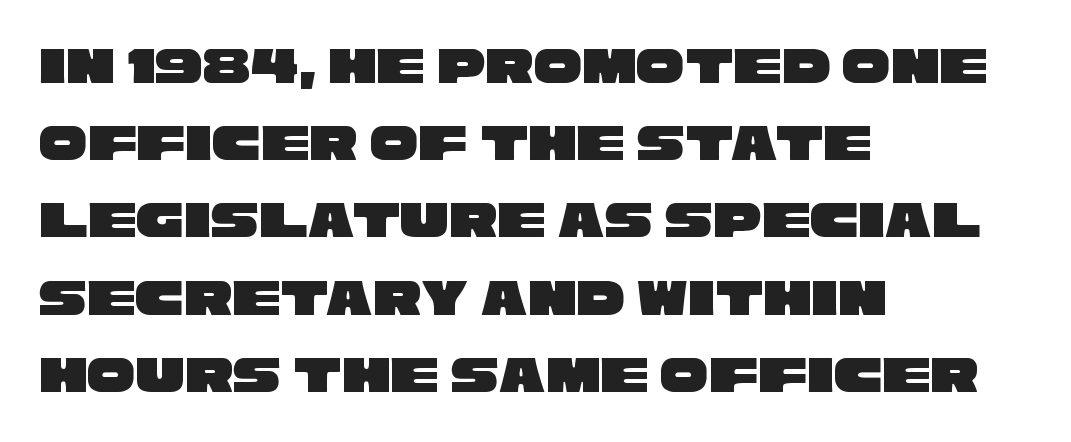
The image shows 54 px wide sans-serif type; set left-aligned, normal line spacing (1.43x), normal letter spacing, not underlined; low stroke contrast and a large x-height.
